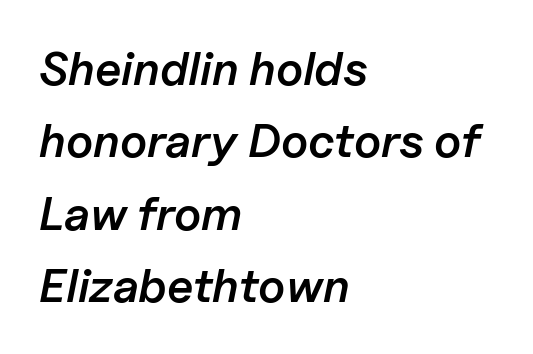
{"italic": "yes", "lean": "right", "slant_degrees": 11, "bold": "semi", "weight": "semibold", "width": "normal", "stroke_contrast": "low", "x_height": "medium", "monospaced": "no", "underline": "no", "align": "left", "line_spacing": "normal", "line_spacing_ratio": 1.54, "letter_spacing": "normal", "letter_spacing_em": 0.0, "glyph_px": 47}
